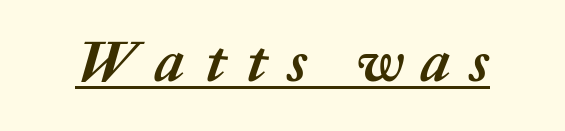
Q: Is the text bold? A: Yes.
Q: Is the text italic (slanted)? A: Yes, it leans right by about 20 degrees.
Q: Is the text underlined? A: Yes.
Q: Is the spacing between letters normal or unusually wide? A: Unusually wide.
Q: Width (condensed, normal, or wide)? A: Normal.
Q: Stroke contrast? A: Medium.
Q: x-height? A: Medium.
Q: Monospaced? A: No.
